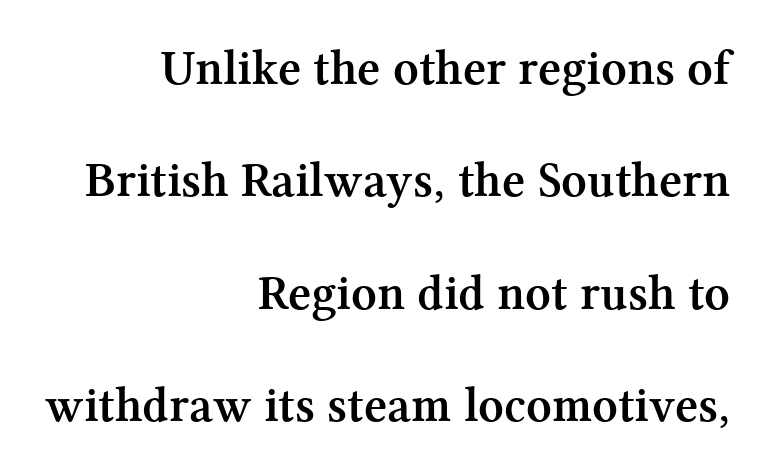
The lettering holds an erect, upright posture throughout. Does the weight exceed regular? Yes, all the way to bold. The rendering uses a large line-height, opening up the rows. These lines are composed in type with serifs.
